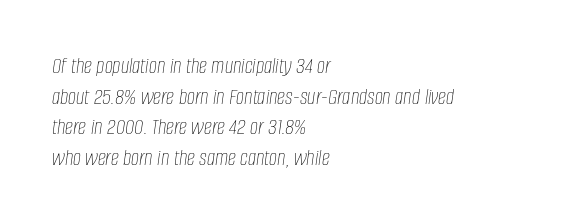
Q: Is the text bold? A: No.
Q: Is the text italic (slanted)? A: Yes, it leans right by about 8 degrees.
Q: Is the text underlined? A: No.
Q: How is the paragraph aligned? A: Left-aligned.
Q: Is the spacing between letters normal or unusually wide? A: Normal.
Q: Is the spacing between lines tight, normal or loose? A: Normal.
